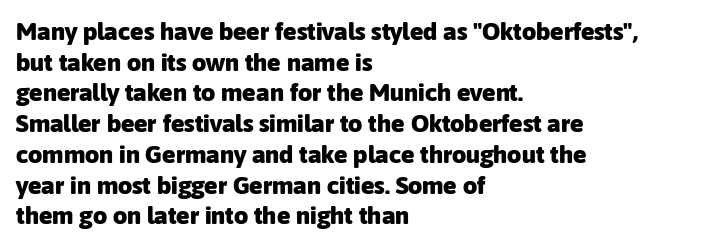
Q: Is the text bold? A: Yes.
Q: Is the text italic (slanted)? A: No, it is upright.
Q: Is the text underlined? A: No.
Q: How is the paragraph aligned? A: Left-aligned.
Q: Is the spacing between letters normal or unusually wide? A: Normal.
